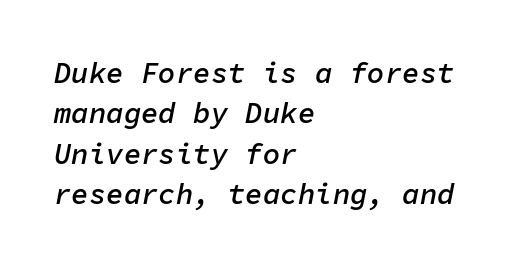
Honestly, there is no underline to notice here at all. Does extra space separate the letters? No, they use regular spacing. The space between consecutive lines is moderate. Quick note: italic.
